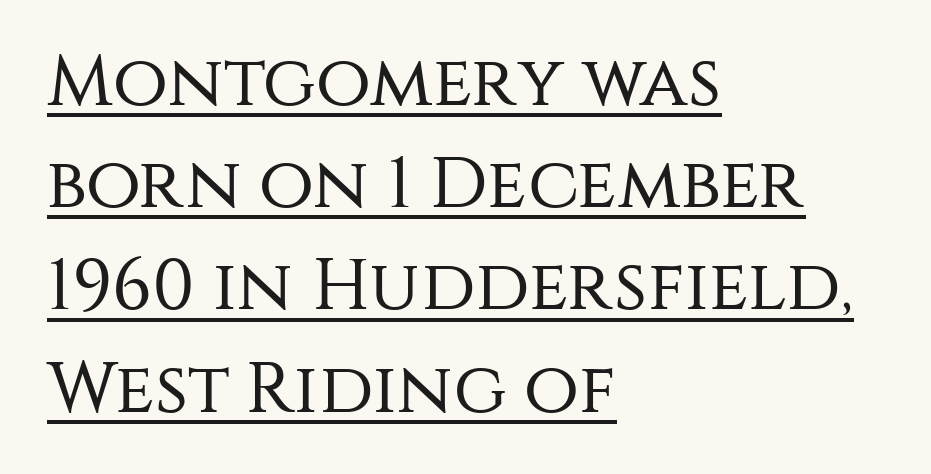
{"serif": "no", "italic": "no", "bold": "no", "weight": "regular", "width": "normal", "stroke_contrast": "medium", "x_height": "large", "monospaced": "no", "underline": "yes", "align": "left", "line_spacing": "normal", "line_spacing_ratio": 1.42, "letter_spacing": "normal", "letter_spacing_em": 0.0, "glyph_px": 72}
